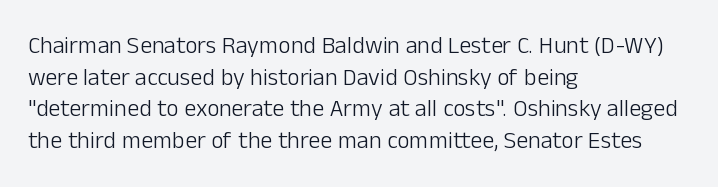
Q: Is the text bold? A: No.
Q: Is the text italic (slanted)? A: No, it is upright.
Q: Is the text underlined? A: No.
Q: How is the paragraph aligned? A: Left-aligned.
Q: Is the spacing between letters normal or unusually wide? A: Normal.
Q: Is the spacing between lines tight, normal or loose? A: Normal.
